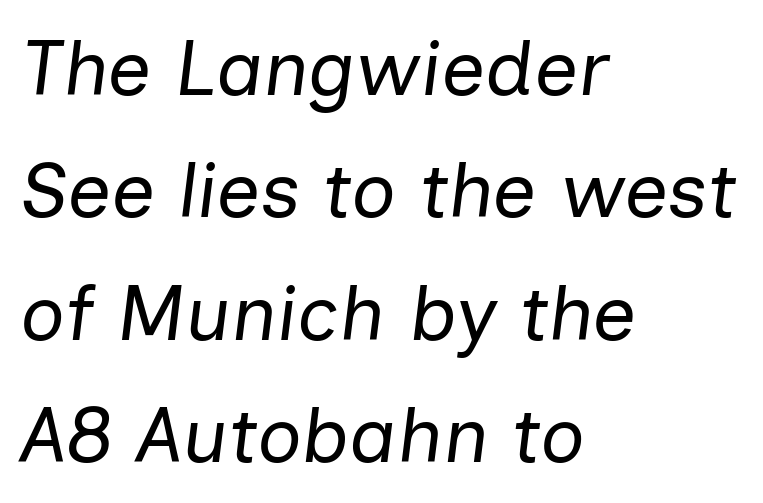
The image shows 78 px regular-weight type, italic (leaning right); set left-aligned, normal line spacing (1.57x), normal letter spacing, not underlined; low stroke contrast and a medium x-height.
